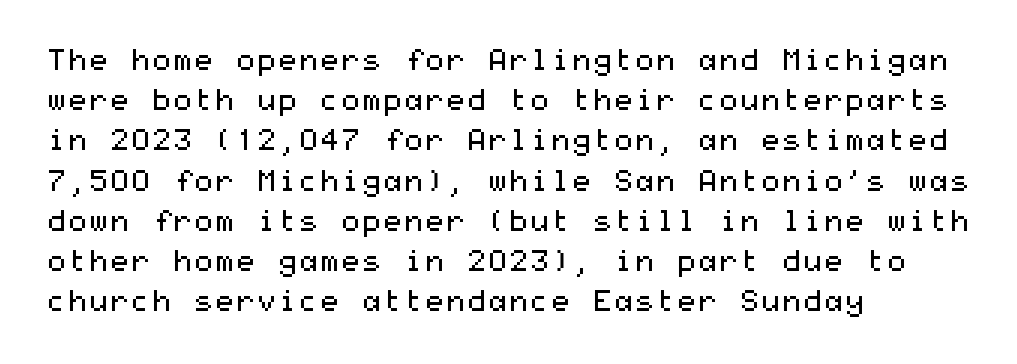
The image shows 30 px regular-weight, wide sans-serif type, upright; set left-aligned, normal line spacing (1.34x), normal letter spacing, not underlined; medium stroke contrast and a medium x-height.
